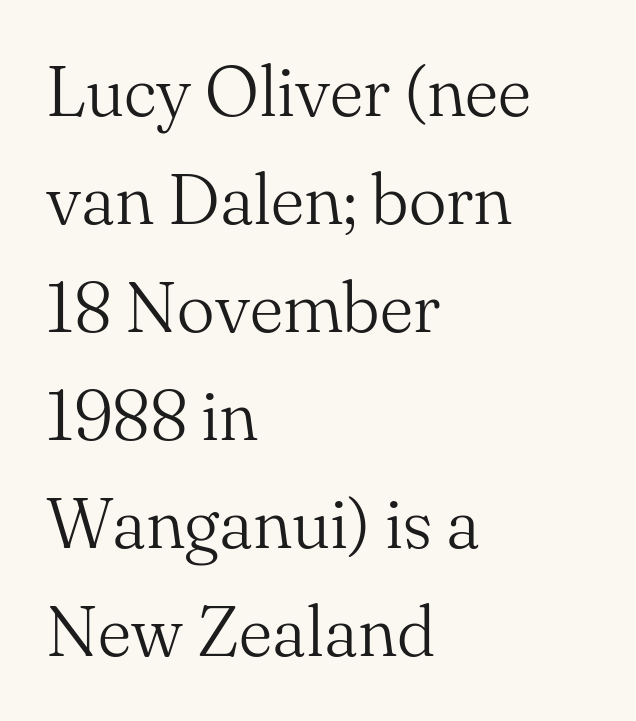
These lines keep a tight, regular rhythm from letter to letter. The typography opts for an upright posture over an oblique one. The paragraph shown leans on its left margin. Stroke thickness stays within the range of a standard reading face or lighter. Observe the serifs anchoring each vertical stroke in this sample. The string is rendered with underlining switched off.
